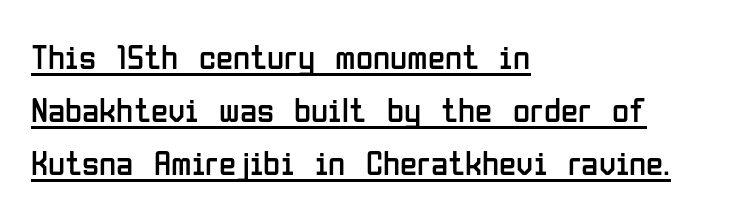
Q: Is the text bold? A: No.
Q: Is the text italic (slanted)? A: No, it is upright.
Q: Is the typeface a serif or a sans-serif typeface? A: Sans-serif.
Q: Is the text underlined? A: Yes.
Q: How is the paragraph aligned? A: Left-aligned.
Q: Is the spacing between letters normal or unusually wide? A: Normal.
Q: Is the spacing between lines tight, normal or loose? A: Normal.
Q: Width (condensed, normal, or wide)? A: Condensed.
Q: Stroke contrast? A: Low.
Q: x-height? A: Medium.
Q: Monospaced? A: No.
